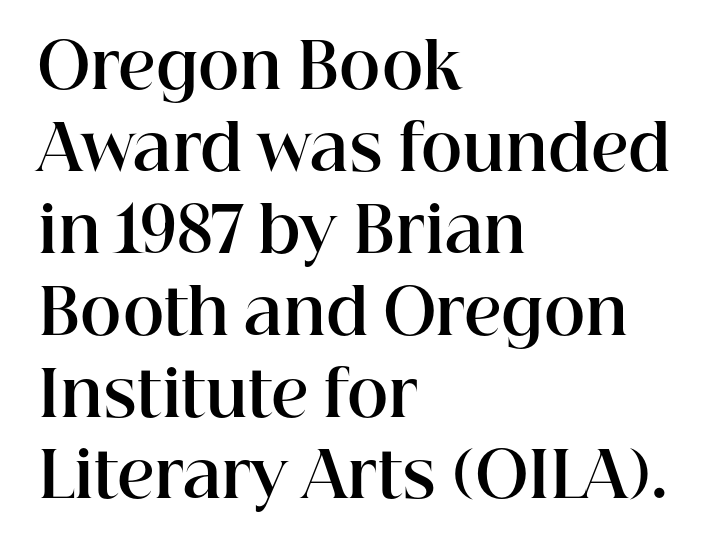
{"serif": "yes", "italic": "no", "bold": "yes", "weight": "bold", "width": "normal", "stroke_contrast": "high", "x_height": "medium", "monospaced": "no", "underline": "no", "align": "left", "line_spacing": "normal", "line_spacing_ratio": 1.3, "letter_spacing": "normal", "letter_spacing_em": 0.0, "glyph_px": 63}
